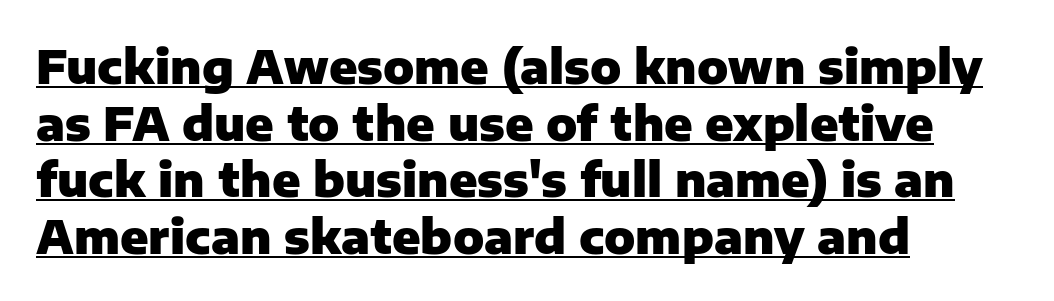
Q: Is the text bold? A: Yes.
Q: Is the text italic (slanted)? A: No, it is upright.
Q: Is the typeface a serif or a sans-serif typeface? A: Sans-serif.
Q: Is the text underlined? A: Yes.
Q: How is the paragraph aligned? A: Left-aligned.
Q: Is the spacing between letters normal or unusually wide? A: Normal.
Q: Width (condensed, normal, or wide)? A: Normal.
Q: Stroke contrast? A: Low.
Q: x-height? A: Medium.
Q: Monospaced? A: No.
